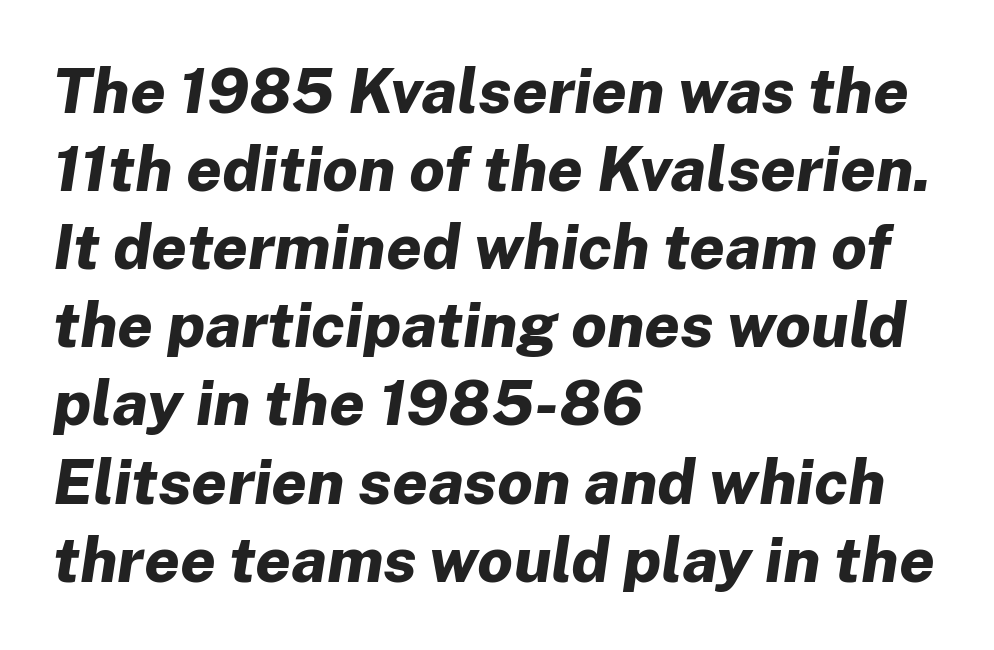
You could not count columns in this text — the font is proportionally spaced. Heavy-handed strokes throughout: this text is bold. Glyph-to-glyph distance matches everyday printed text. A bare baseline throughout the passage. Tall strokes in this sample are angled rather than plumb. Horizontally, the lines are justified to the leading edge only.
